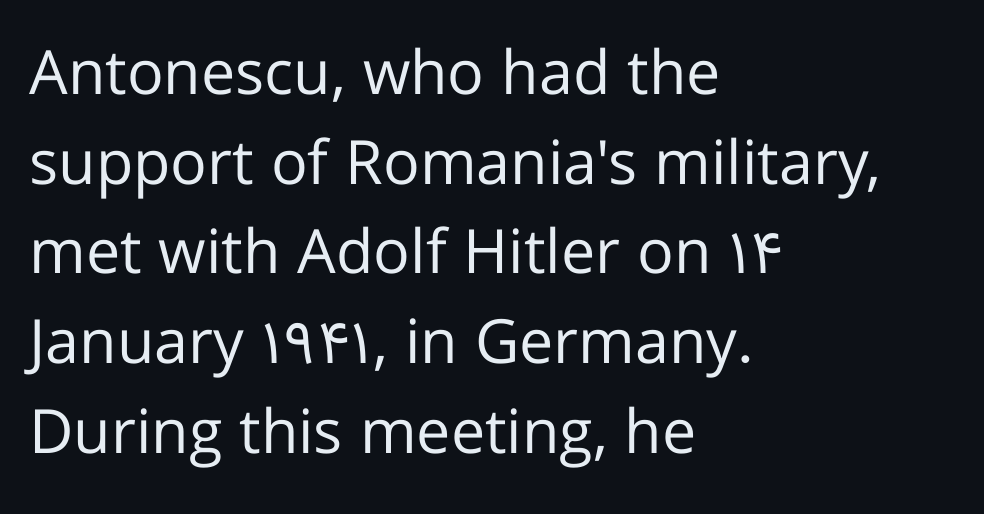
No italicization has been applied; the sample stays upright. Stroke thickness stays within the range of a standard reading face or lighter. I'd call this a sans setting — the letters go barefoot. Rule under the text: the space is simply empty.
